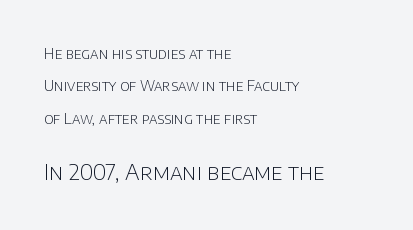
{"italic": "no", "bold": "no", "underline": "no", "align": "left", "line_spacing": "loose", "line_spacing_ratio": 2.32, "letter_spacing": "normal", "letter_spacing_em": 0.0, "larger_block": "second", "size_ratio": 1.5, "glyph_px": 21}
